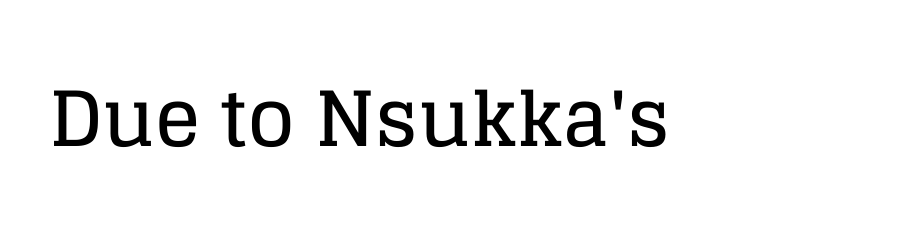
The image shows 76 px serif type, upright; set normal letter spacing, not underlined; low stroke contrast and a large x-height.
